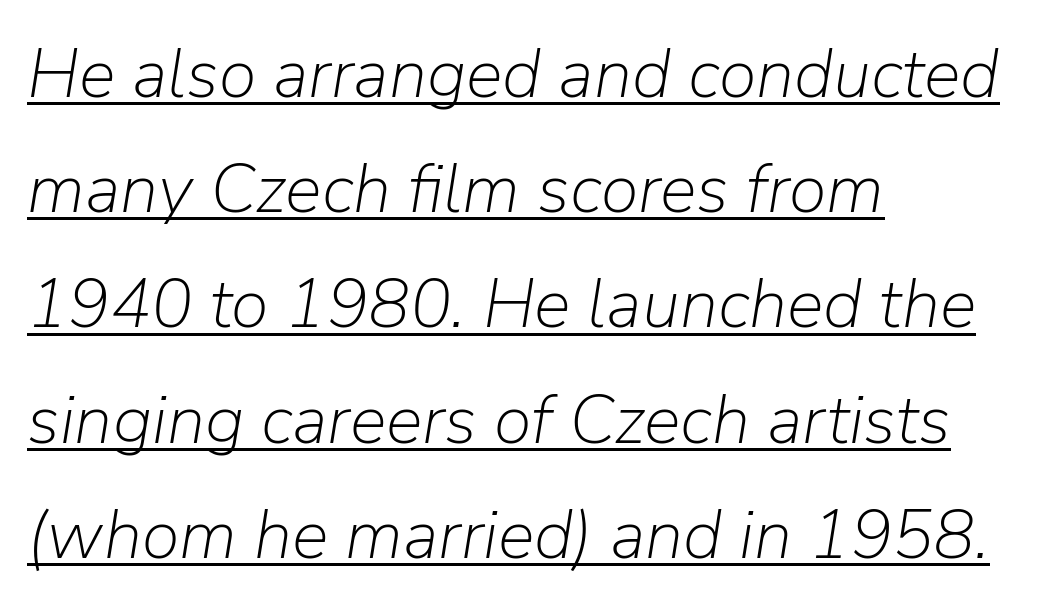
Heaviness? Minimal to ordinary, like unemphasized prose. You can see a thin bar hugging the bottom of the glyphs. Line starts are locked; line ends wander. Compared with ordinary roman type, these characters are visibly tilted. Reading down the column, the eye jumps a familiar distance to each next line.
